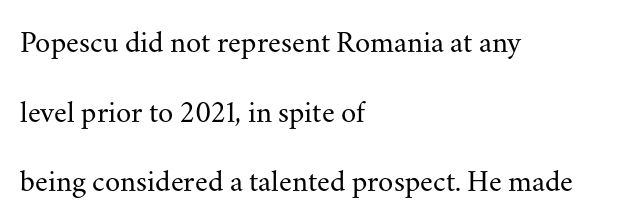
Does the leading feel generous? Absolutely, it's lavish. Does the type have serifs? Yes, each stem ends in a small foot. Weight class: somewhere from thin through regular. The lines in this sample share a left origin and differ only in where they stop. If you drew a line through each stem, it would be perfectly vertical. Type without underlining.
